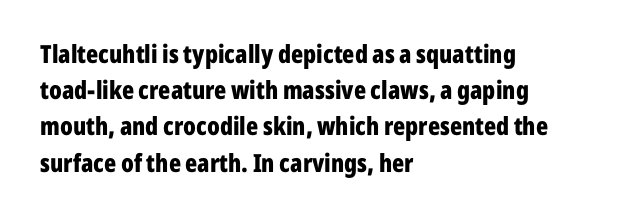
Q: Is the text bold? A: Yes.
Q: Is the text italic (slanted)? A: No, it is upright.
Q: Is the text underlined? A: No.
Q: How is the paragraph aligned? A: Left-aligned.
Q: Is the spacing between letters normal or unusually wide? A: Normal.
Q: Is the spacing between lines tight, normal or loose? A: Normal.
